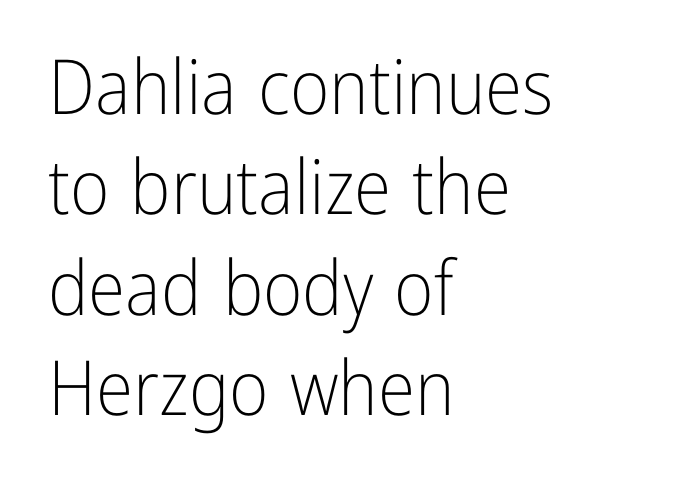
{"serif": "no", "italic": "no", "bold": "no", "weight": "light", "width": "condensed", "stroke_contrast": "low", "x_height": "medium", "monospaced": "no", "underline": "no", "align": "left", "line_spacing": "normal", "line_spacing_ratio": 1.32, "letter_spacing": "normal", "letter_spacing_em": 0.0, "glyph_px": 76}
